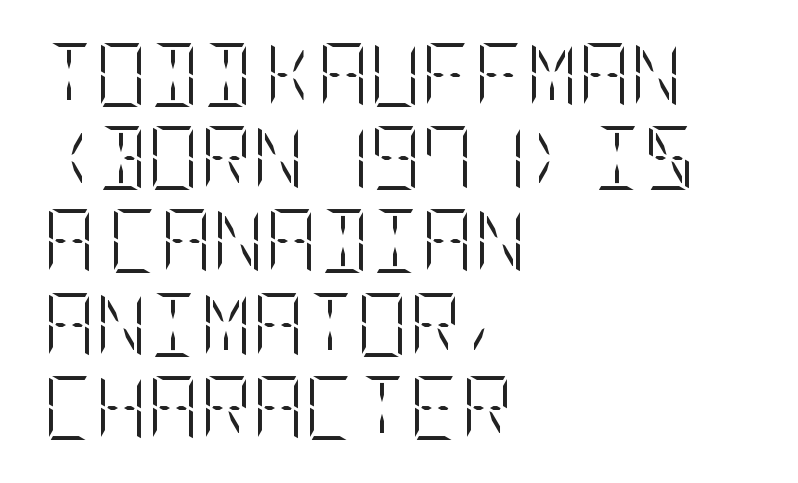
Check the space under the baseline: it is left empty. Spacing between characters is what you'd get straight out of the box. Notice how descenders clear the ascenders below comfortably — that's standard leading. Every character sits straight up, as roman type does. The rag falls on the right side of this text block. Heaviness? Minimal to ordinary, like unemphasized prose.
